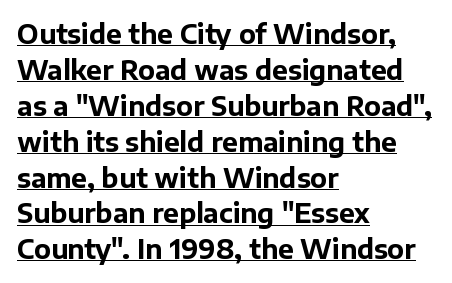
The image shows 26 px bold type, upright; set left-aligned, normal line spacing (1.38x), normal letter spacing, underlined.
